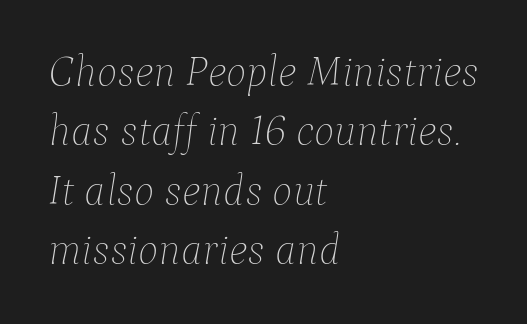
Q: Is the text bold? A: No.
Q: Is the text italic (slanted)? A: Yes, it leans right by about 9 degrees.
Q: Is the text underlined? A: No.
Q: How is the paragraph aligned? A: Left-aligned.
Q: Is the spacing between letters normal or unusually wide? A: Normal.
Q: Is the spacing between lines tight, normal or loose? A: Normal.
Q: Width (condensed, normal, or wide)? A: Normal.
Q: Stroke contrast? A: Low.
Q: x-height? A: Medium.
Q: Monospaced? A: No.
